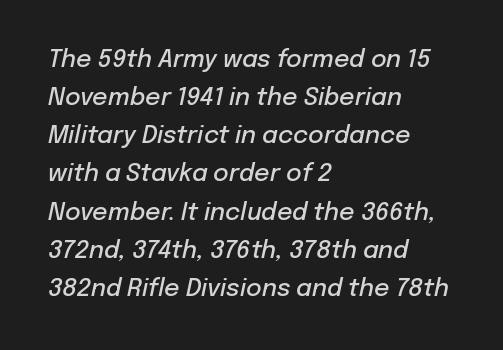
Q: Is the text bold? A: Semi-bold.
Q: Is the text italic (slanted)? A: Yes, it leans right by about 12 degrees.
Q: Is the text underlined? A: No.
Q: How is the paragraph aligned? A: Left-aligned.
Q: Is the spacing between letters normal or unusually wide? A: Normal.
Q: Is the spacing between lines tight, normal or loose? A: Normal.
